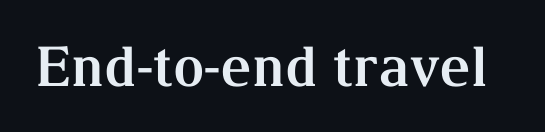
The image shows 55 px bold serif type, upright; set normal letter spacing, not underlined; medium stroke contrast and a medium x-height.
